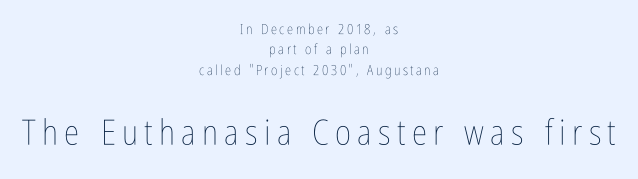
Each line is balanced around a shared central axis. Regarding leading, the lines here are spaced in the standard way. Scale increases going downward across the two blocks. Quick note: underline off. No chunkiness to these letters — they're not bold. Every character sits straight up, as roman type does.
